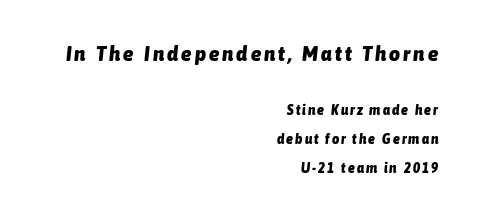
The image shows 21 px bold type, italic (leaning right); set right-aligned, loose line spacing (2.06x), not underlined; the first (top) block is 1.5x larger.
